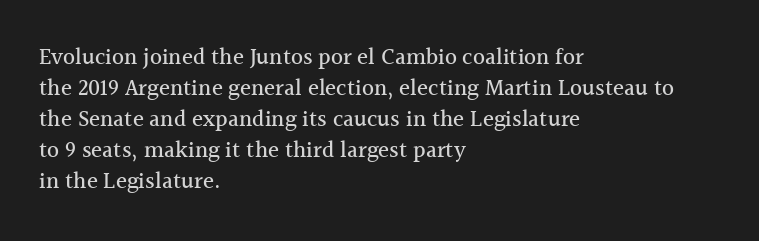
The designer left line spacing at the default. Glance below the letters and you will spot only blank space. The letters sit at their default tracking, neither squeezed nor spread. If you drew a line through each stem, it would be perfectly vertical. The compositor pushed each line to the left boundary.
